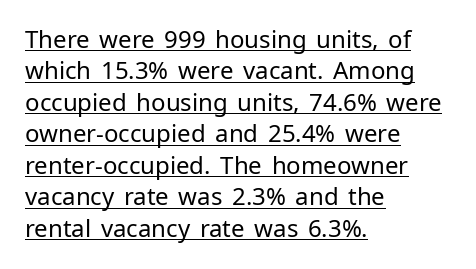
The image shows 24 px text type, upright; set left-aligned, normal line spacing (1.31x), normal letter spacing, underlined.
